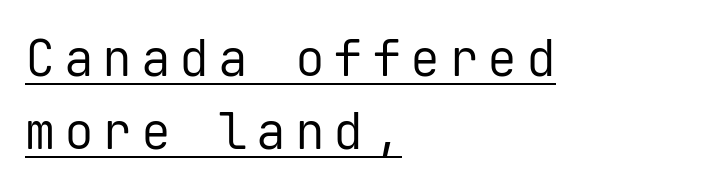
The image shows 50 px regular-weight sans-serif type, upright, monospaced; set left-aligned, normal line spacing (1.46x), underlined; low stroke contrast and a medium x-height.
